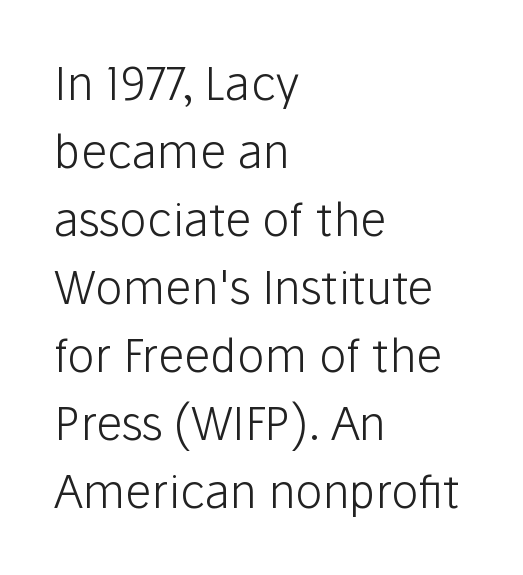
Q: Is the text bold? A: No.
Q: Is the text italic (slanted)? A: No, it is upright.
Q: Is the typeface a serif or a sans-serif typeface? A: Sans-serif.
Q: Is the text underlined? A: No.
Q: How is the paragraph aligned? A: Left-aligned.
Q: Is the spacing between letters normal or unusually wide? A: Normal.
Q: Is the spacing between lines tight, normal or loose? A: Normal.
Q: Width (condensed, normal, or wide)? A: Normal.
Q: Stroke contrast? A: Low.
Q: x-height? A: Medium.
Q: Monospaced? A: No.
